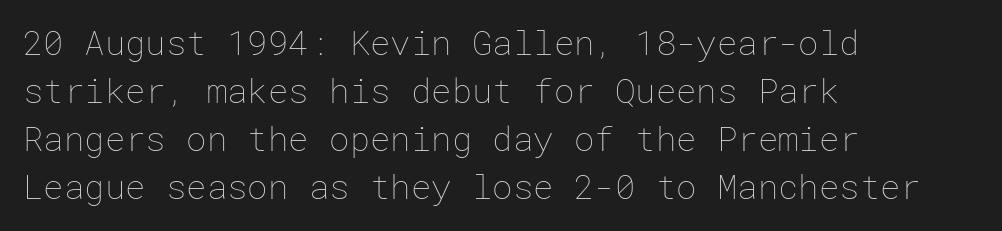
{"italic": "no", "bold": "no", "weight": "thin", "width": "normal", "stroke_contrast": "low", "x_height": "medium", "underline": "no", "align": "left", "line_spacing": "normal", "line_spacing_ratio": 1.41, "letter_spacing": "normal", "letter_spacing_em": 0.0, "glyph_px": 34}
